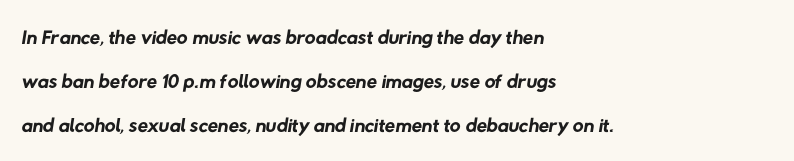
The image shows 30 px regular-weight sans-serif type; set left-aligned, normal line spacing (1.46x), normal letter spacing, not underlined; low stroke contrast and a medium x-height.
